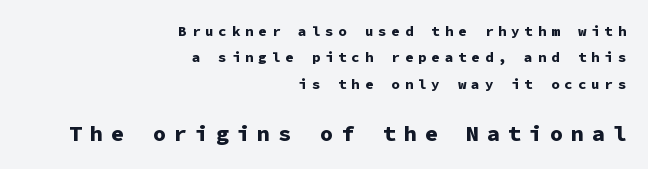
The type is letterspaced generously, with wide tracking. When letters stand straight like this, we call the style roman or upright. What weight is shown? A full bold with thick strokes. The area under the type is left untouched. The typesetter chose a ragged-left arrangement here.
